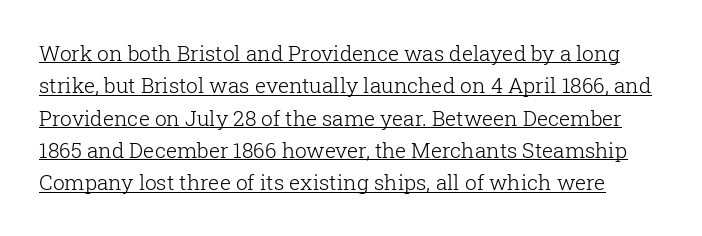
{"italic": "no", "bold": "no", "underline": "yes", "line_spacing": "normal", "line_spacing_ratio": 1.54, "letter_spacing": "normal", "letter_spacing_em": 0.0, "glyph_px": 21}
